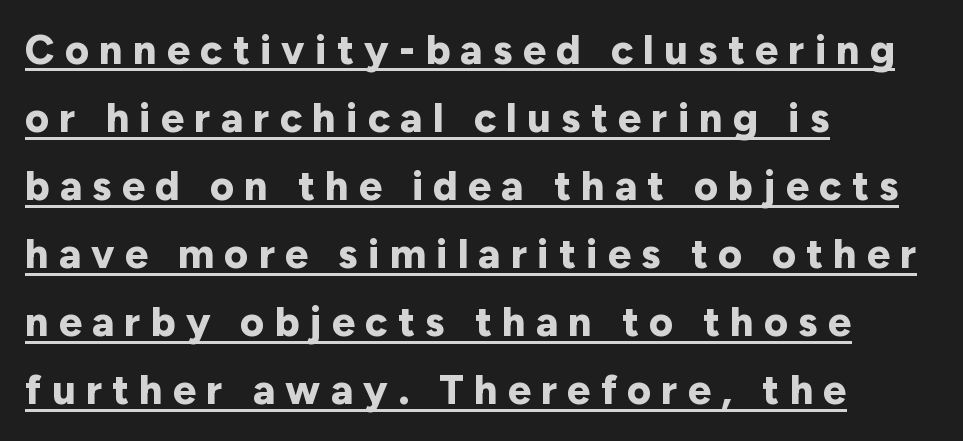
Q: Is the text bold? A: Yes.
Q: Is the text italic (slanted)? A: No, it is upright.
Q: Is the typeface a serif or a sans-serif typeface? A: Sans-serif.
Q: Is the text underlined? A: Yes.
Q: How is the paragraph aligned? A: Left-aligned.
Q: Is the spacing between letters normal or unusually wide? A: Unusually wide.
Q: Is the spacing between lines tight, normal or loose? A: Normal.
Q: Width (condensed, normal, or wide)? A: Normal.
Q: Stroke contrast? A: Low.
Q: x-height? A: Medium.
Q: Monospaced? A: No.
